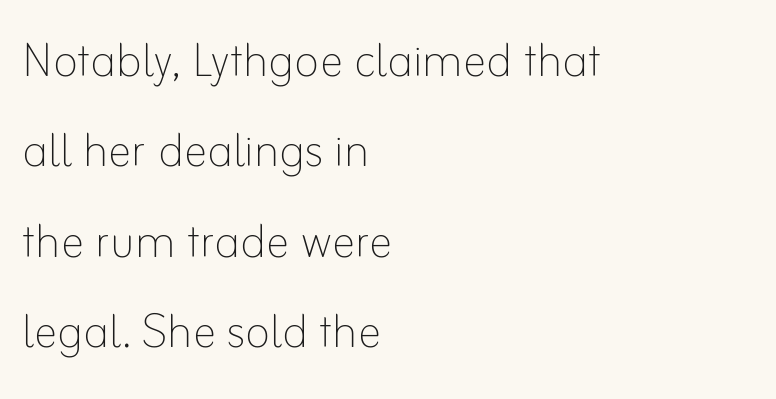
{"italic": "no", "bold": "no", "weight": "thin", "width": "normal", "stroke_contrast": "low", "x_height": "small", "monospaced": "no", "underline": "no", "align": "left", "line_spacing": "normal", "line_spacing_ratio": 1.53, "letter_spacing": "normal", "letter_spacing_em": 0.0, "glyph_px": 59}
